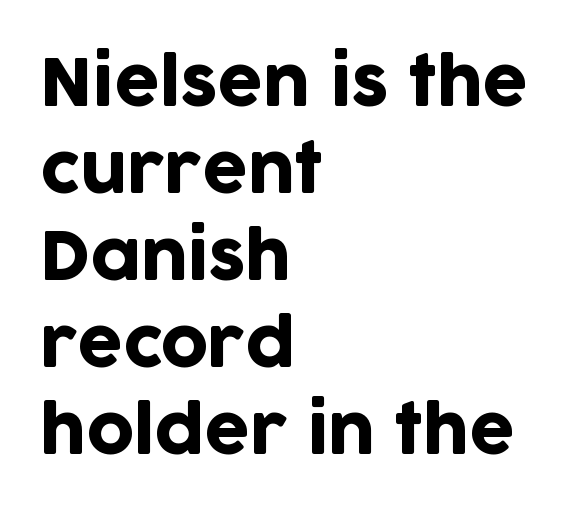
The letters stand upright; this is a roman face. To sum up the face: it is a sans, with no serifs. Short note: letters normally spaced. The letters advance in unequal steps, a hallmark of proportional type. Vertical spacing — default. Anything drawn beneath the words? Only blank space.
